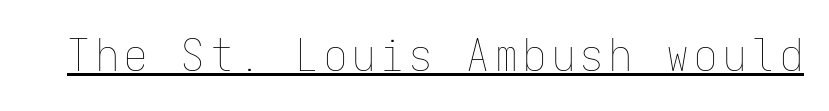
The image shows 46 px thin, condensed type, upright, monospaced; set underlined; low stroke contrast and a medium x-height.
